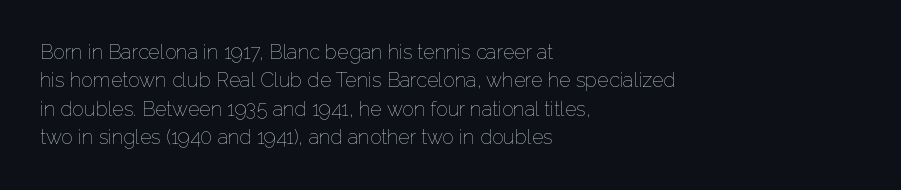
The image shows 20 px text type, upright; set left-aligned, normal line spacing (1.42x), normal letter spacing, not underlined.
